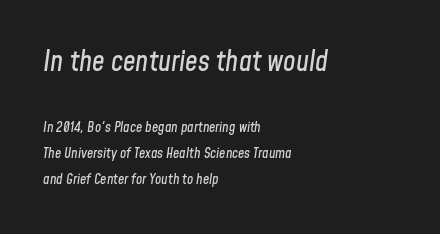
The passage shown is typed in a proportional face where columns would drift. Words float on clear page, feet unadorned. Does the lettering tilt? It does — this is italic. Horizontal alignment here is leftward, the default for most running prose. Tracking value appears to be zero — textbook default spacing. These two chunks differ in scale, with the top chunk taking the larger measure.
